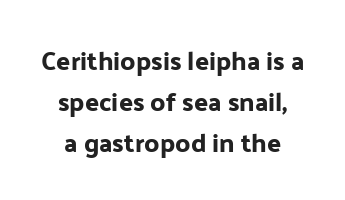
The image shows 26 px text type, upright; set centered, normal line spacing (1.57x), normal letter spacing, not underlined.
